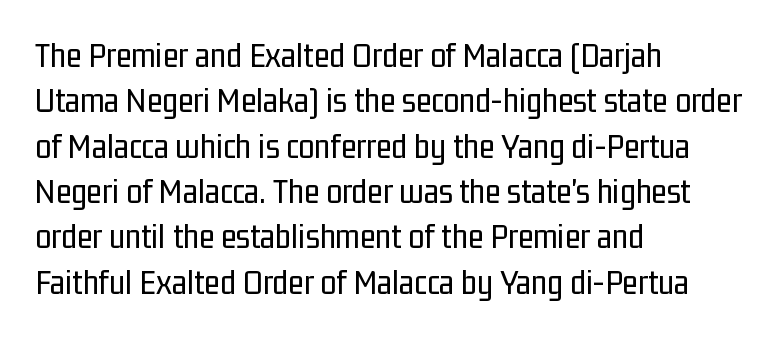
Q: Is the text bold? A: No.
Q: Is the text italic (slanted)? A: No, it is upright.
Q: Is the typeface a serif or a sans-serif typeface? A: Sans-serif.
Q: Is the text underlined? A: No.
Q: How is the paragraph aligned? A: Left-aligned.
Q: Is the spacing between letters normal or unusually wide? A: Normal.
Q: Is the spacing between lines tight, normal or loose? A: Normal.
Q: Width (condensed, normal, or wide)? A: Condensed.
Q: Stroke contrast? A: Low.
Q: x-height? A: Medium.
Q: Monospaced? A: No.
